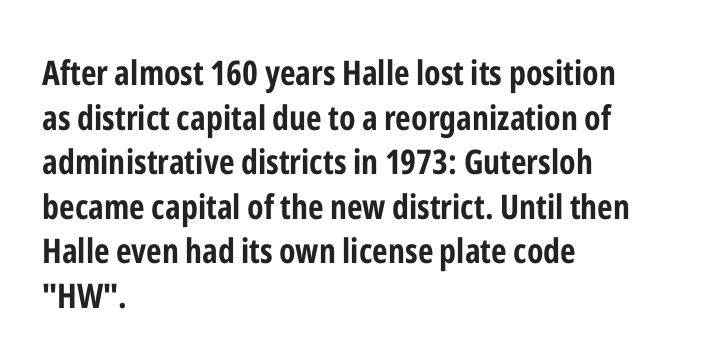
Q: Is the text bold? A: Yes.
Q: Is the text italic (slanted)? A: No, it is upright.
Q: Is the typeface a serif or a sans-serif typeface? A: Sans-serif.
Q: Is the text underlined? A: No.
Q: How is the paragraph aligned? A: Left-aligned.
Q: Is the spacing between letters normal or unusually wide? A: Normal.
Q: Is the spacing between lines tight, normal or loose? A: Normal.
Q: Width (condensed, normal, or wide)? A: Condensed.
Q: Stroke contrast? A: Low.
Q: x-height? A: Medium.
Q: Monospaced? A: No.
